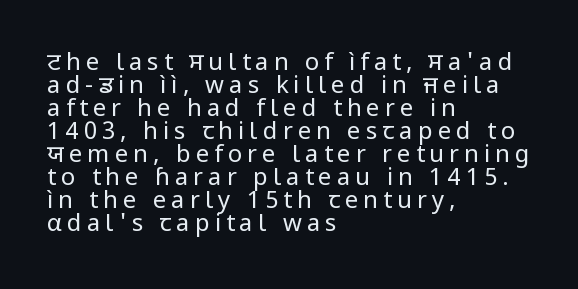
Has an underline been added? It has not. Reading down the column, the eye jumps only a short way to each next line. Here the glyphs are tracked loosely, breaking word shapes into spaced letters. The weight tops out at a normal text grade. The specimen reads as upright at a glance.
